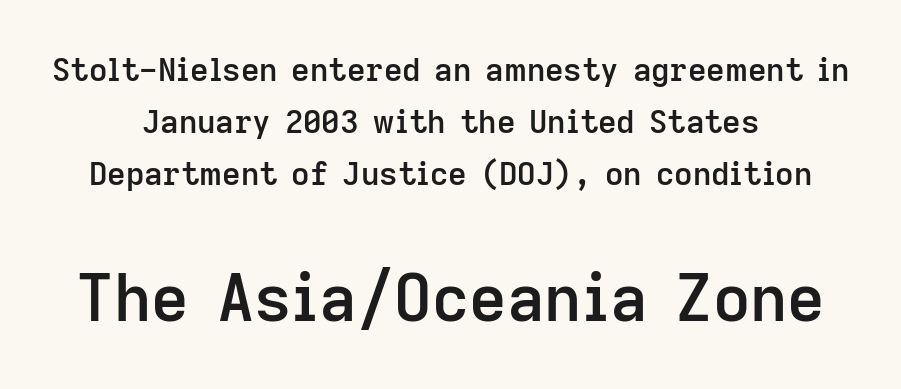
Q: Is the text bold? A: Semi-bold.
Q: Is the text italic (slanted)? A: No, it is upright.
Q: Is the typeface a serif or a sans-serif typeface? A: Sans-serif.
Q: Is the text underlined? A: No.
Q: How is the paragraph aligned? A: Centered.
Q: Is the spacing between letters normal or unusually wide? A: Normal.
Q: Is the spacing between lines tight, normal or loose? A: Normal.
Q: Which block of text is set in a larger size, the first (top) or the second (bottom)? A: The second (bottom) one.
Q: Width (condensed, normal, or wide)? A: Normal.
Q: Stroke contrast? A: Low.
Q: x-height? A: Medium.
Q: Monospaced? A: No.
